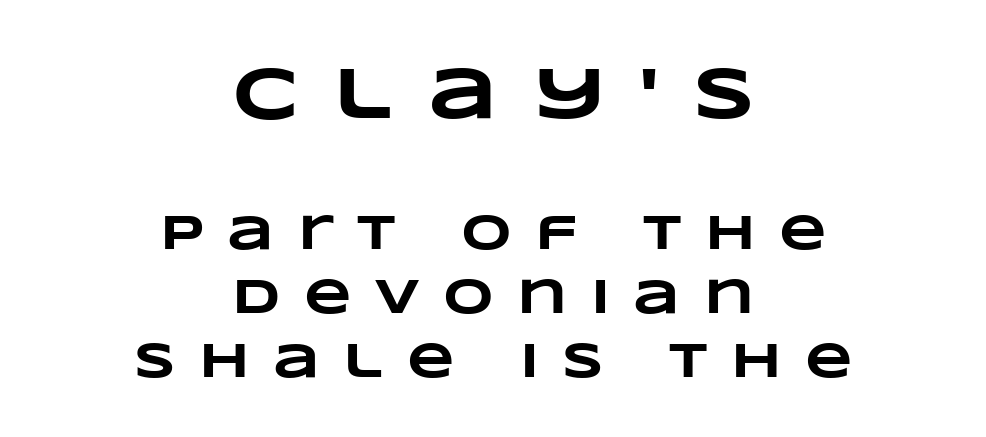
Q: Is the text bold? A: Yes.
Q: Is the text underlined? A: No.
Q: How is the paragraph aligned? A: Centered.
Q: Is the spacing between letters normal or unusually wide? A: Unusually wide.
Q: Is the spacing between lines tight, normal or loose? A: Normal.
Q: Which block of text is set in a larger size, the first (top) or the second (bottom)? A: The first (top) one.
Q: Width (condensed, normal, or wide)? A: Wide.
Q: Stroke contrast? A: Low.
Q: x-height? A: Large.
Q: Monospaced? A: No.
